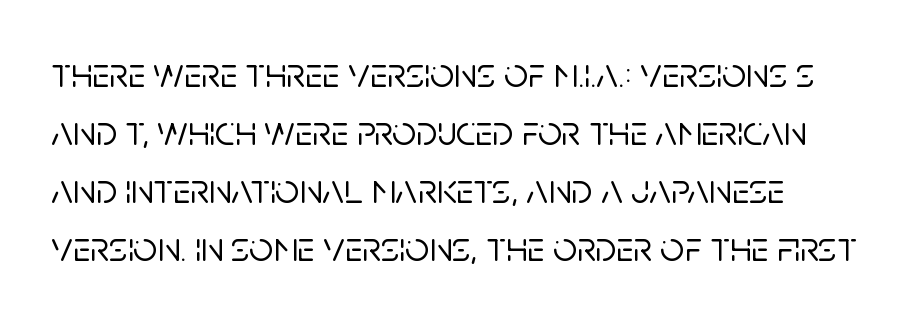
{"serif": "no", "italic": "no", "width": "normal", "stroke_contrast": "low", "x_height": "large", "monospaced": "no", "underline": "no", "line_spacing": "normal", "line_spacing_ratio": 1.38, "letter_spacing": "normal", "letter_spacing_em": 0.0, "glyph_px": 42}
